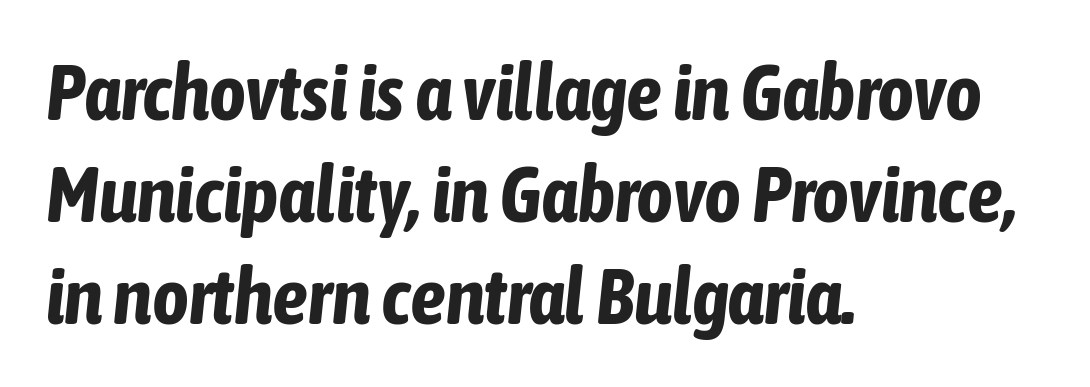
The passage shown leans; its letterforms are oblique. Compared with typical paragraphs, the rows here are spaced about the same. A clean baseline with only descenders dipping below it. Which margin do the lines hug? The left one — the right edge is uneven.
